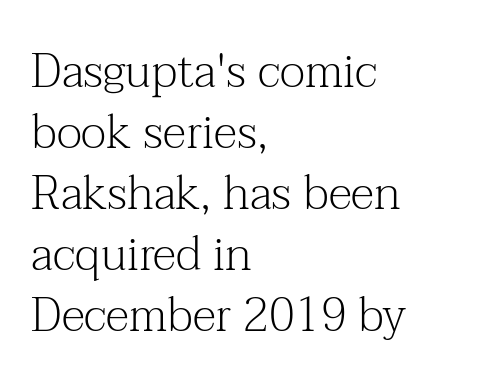
Does the copy run flush right? No — it runs flush left. These lines are rendered in a variable-pitch font. You can tell it's not italic because the verticals are truly vertical. A typesetter would call this leading conventional body-copy spacing.
